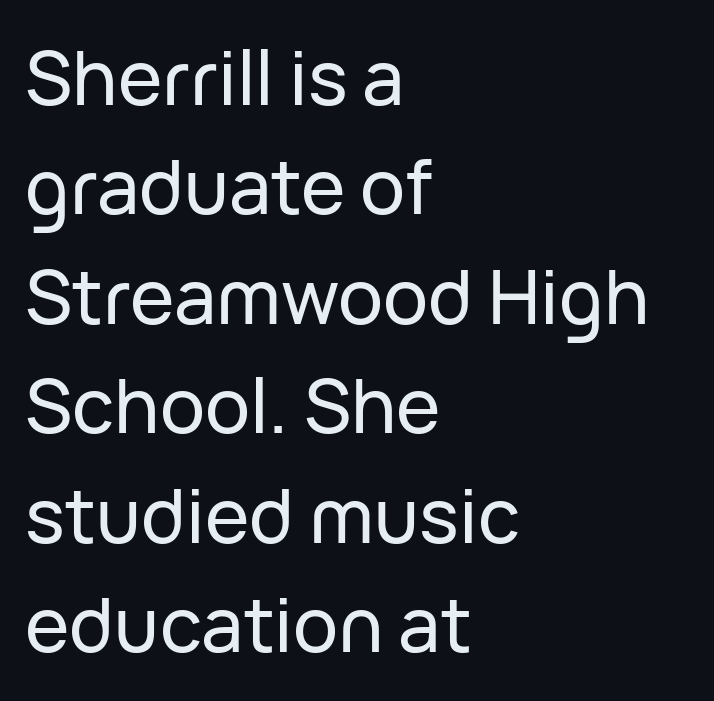
The image shows 75 px sans-serif type, upright; set left-aligned, normal line spacing (1.46x), normal letter spacing, not underlined; low stroke contrast and a medium x-height.
